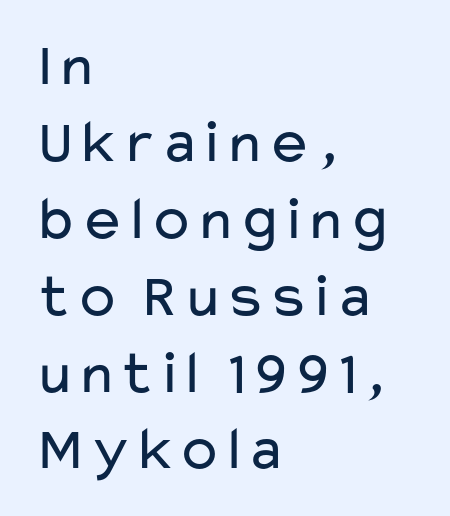
Q: Is the text bold? A: No.
Q: Is the text italic (slanted)? A: No, it is upright.
Q: Is the typeface a serif or a sans-serif typeface? A: Sans-serif.
Q: Is the text underlined? A: No.
Q: How is the paragraph aligned? A: Left-aligned.
Q: Is the spacing between letters normal or unusually wide? A: Normal.
Q: Width (condensed, normal, or wide)? A: Wide.
Q: Stroke contrast? A: Low.
Q: x-height? A: Medium.
Q: Monospaced? A: No.
